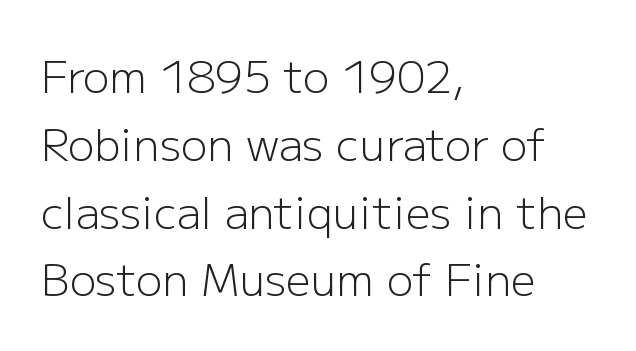
Casual observation: everything's shoved over to the left. The line texture is even and compact thanks to regular tracking. You can tell it's not italic because the verticals are truly vertical. The font is comparable to plain body text, perhaps lighter. Descender tails drop into unmarked territory. Each letter keeps its own natural width here, so spacing adapts to shape.
